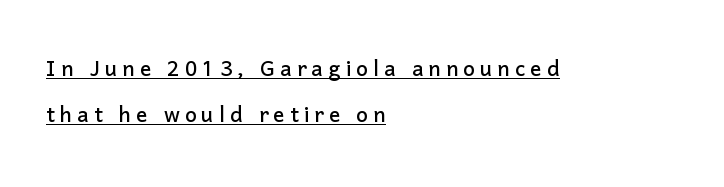
What decoration does the sample have? An underline. Leading matches the norm, producing a regular column. Each letter keeps its own natural width here, so spacing adapts to shape. The typeface chosen for these lines omits serifs. Every row of glyphs begins at an identical x-position on the left.
